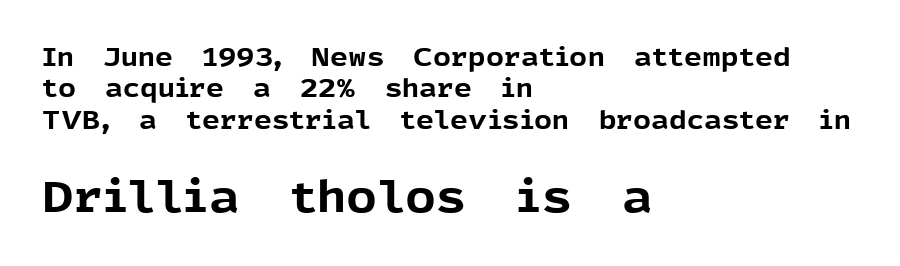
The image shows 43 px bold sans-serif type, upright; set left-aligned, normal line spacing (1.26x), normal letter spacing, not underlined; the second (bottom) block is 1.72x larger; a medium x-height.
